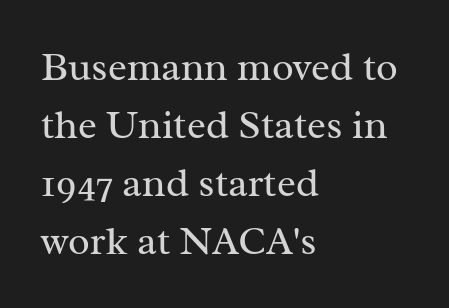
Q: Is the text bold? A: No.
Q: Is the text italic (slanted)? A: No, it is upright.
Q: Is the typeface a serif or a sans-serif typeface? A: Serif.
Q: Is the text underlined? A: No.
Q: How is the paragraph aligned? A: Left-aligned.
Q: Is the spacing between letters normal or unusually wide? A: Normal.
Q: Is the spacing between lines tight, normal or loose? A: Normal.
Q: Width (condensed, normal, or wide)? A: Normal.
Q: Stroke contrast? A: Medium.
Q: x-height? A: Medium.
Q: Monospaced? A: No.
